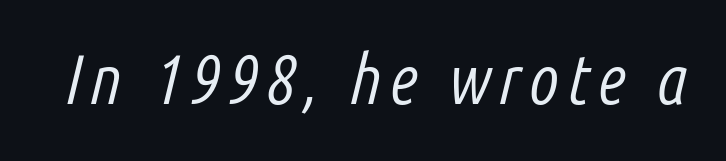
Yep, that's italic — everything's leaning. Nothing heavy about these letters — not bold at all. No word sits above an underline. Looks like regular typesetting: each glyph gets only the width it needs.
